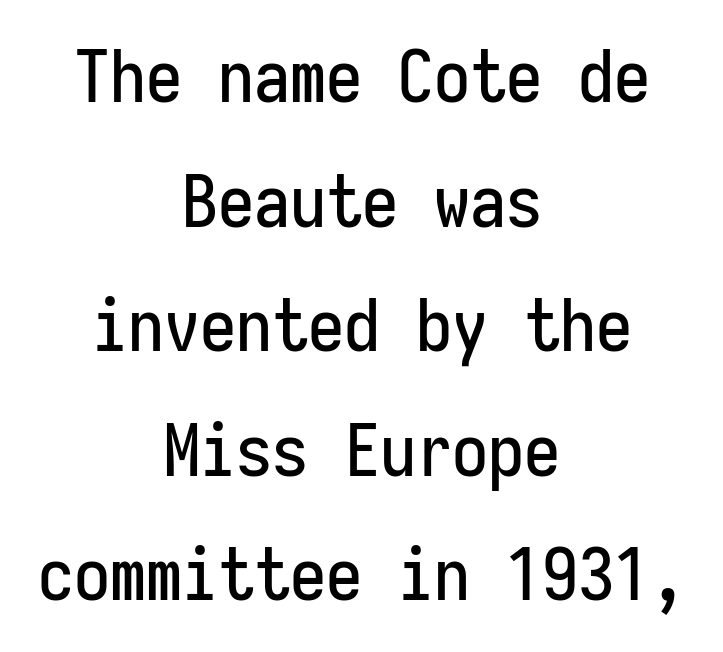
The image shows 72 px condensed sans-serif type, upright, monospaced; set centered, line spacing 1.73x, normal letter spacing, not underlined; low stroke contrast and a medium x-height.
